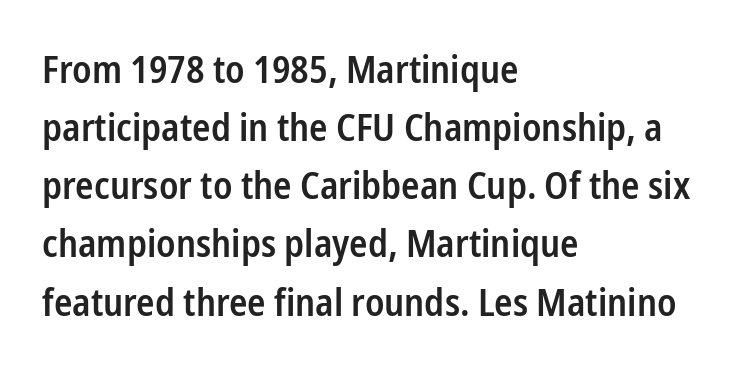
Q: Is the text bold? A: Semi-bold.
Q: Is the text italic (slanted)? A: No, it is upright.
Q: Is the typeface a serif or a sans-serif typeface? A: Sans-serif.
Q: Is the text underlined? A: No.
Q: How is the paragraph aligned? A: Left-aligned.
Q: Is the spacing between letters normal or unusually wide? A: Normal.
Q: Is the spacing between lines tight, normal or loose? A: Normal.
Q: Width (condensed, normal, or wide)? A: Condensed.
Q: Stroke contrast? A: Low.
Q: x-height? A: Medium.
Q: Monospaced? A: No.
